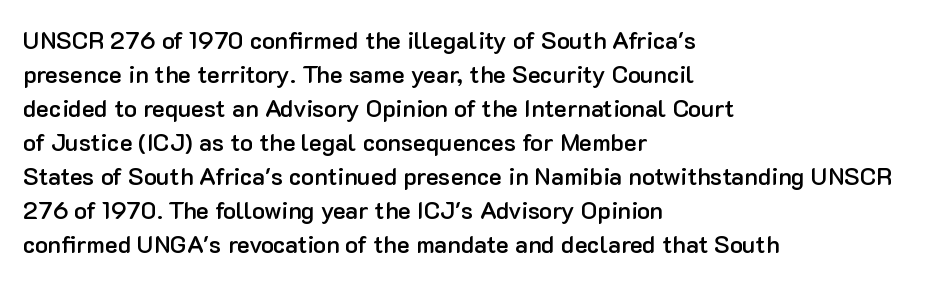
The image shows 24 px text type, upright; set left-aligned, normal line spacing (1.42x), normal letter spacing, not underlined.
